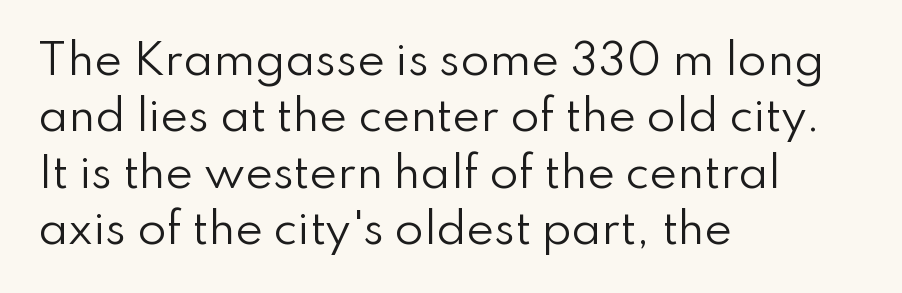
Examine the stroke ends and you'll find no serifs. The passage shown is typed in a proportional face where columns would drift. No word sits above an underline. Between one letter and the next there's only the usual sliver of space.
